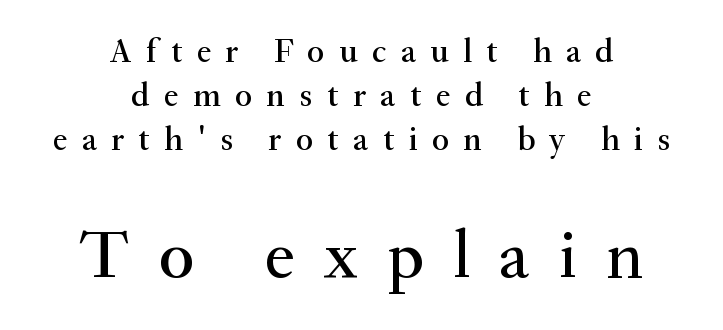
The passage is arranged like a title page — every line centered. Ordinary non-slanted type is in use. Character widths vary here, with narrow letters taking less room than wide ones. The passage shown has open, widely tracked lettering throughout.
